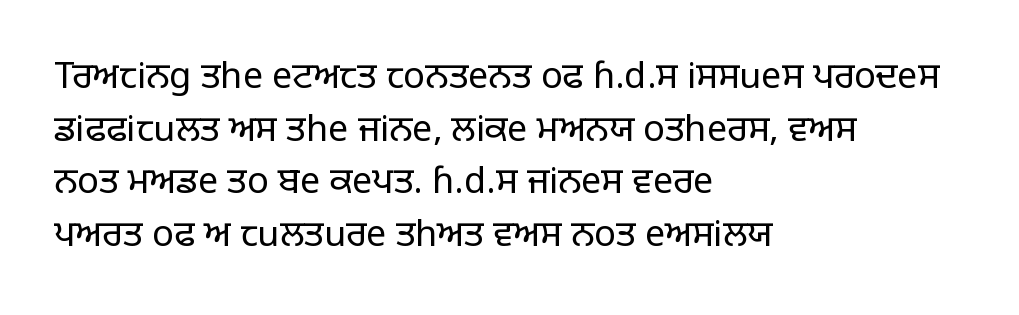
{"serif": "no", "italic": "no", "bold": "no", "weight": "regular", "width": "normal", "stroke_contrast": "low", "x_height": "large", "monospaced": "no", "underline": "no", "align": "left", "line_spacing": "normal", "line_spacing_ratio": 1.46, "letter_spacing": "normal", "letter_spacing_em": 0.0, "glyph_px": 36}
